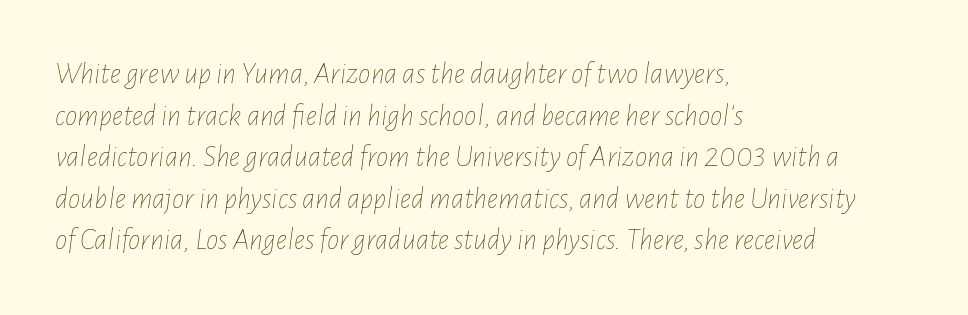
Q: Is the text bold? A: No.
Q: Is the text italic (slanted)? A: Yes, it leans right by about 7 degrees.
Q: Is the text underlined? A: No.
Q: How is the paragraph aligned? A: Left-aligned.
Q: Is the spacing between letters normal or unusually wide? A: Normal.
Q: Is the spacing between lines tight, normal or loose? A: Normal.
Q: Width (condensed, normal, or wide)? A: Condensed.
Q: Stroke contrast? A: Low.
Q: x-height? A: Medium.
Q: Monospaced? A: No.
